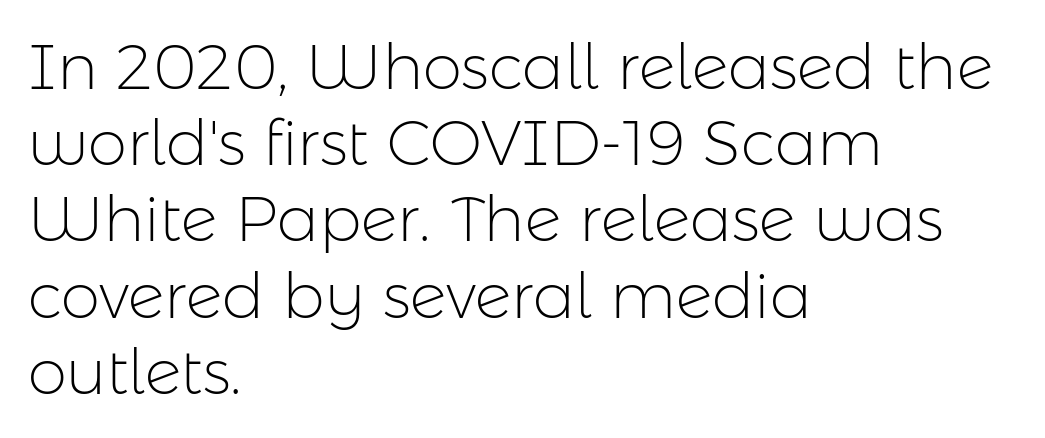
The image shows 63 px light sans-serif type, upright; set left-aligned, line spacing 1.21x, normal letter spacing, not underlined; low stroke contrast and a medium x-height.
